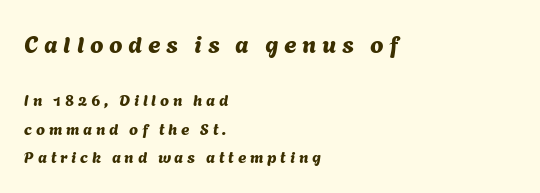
The image shows 24 px text type; set left-aligned, line spacing 1.79x, unusually wide letter spacing (+0.24 em), not underlined; the first (top) block is 1.5x larger.
